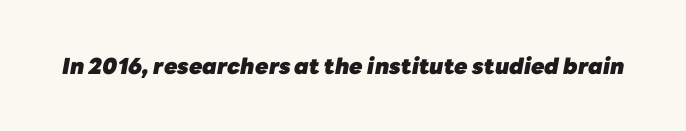
{"italic": "yes", "lean": "right", "slant_degrees": 10, "bold": "yes", "underline": "no", "letter_spacing": "normal", "letter_spacing_em": 0.0, "glyph_px": 22}
